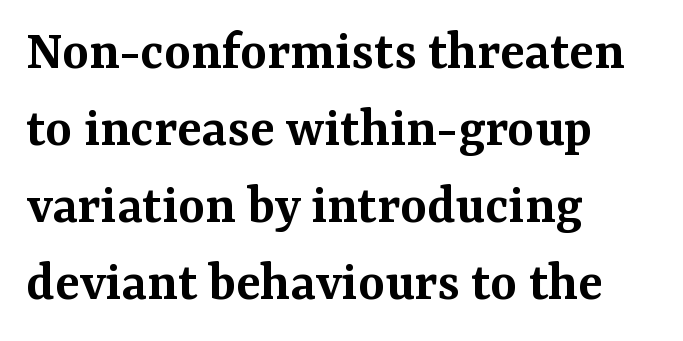
The image shows 57 px semibold serif type, upright; set left-aligned, normal line spacing (1.35x), normal letter spacing, not underlined; medium stroke contrast and a medium x-height.
